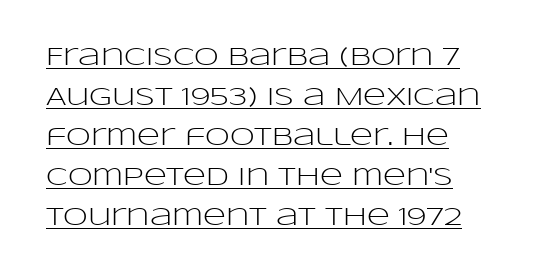
{"italic": "no", "bold": "no", "underline": "yes", "align": "left", "line_spacing": "normal", "line_spacing_ratio": 1.6, "letter_spacing": "normal", "letter_spacing_em": 0.0, "glyph_px": 25}
